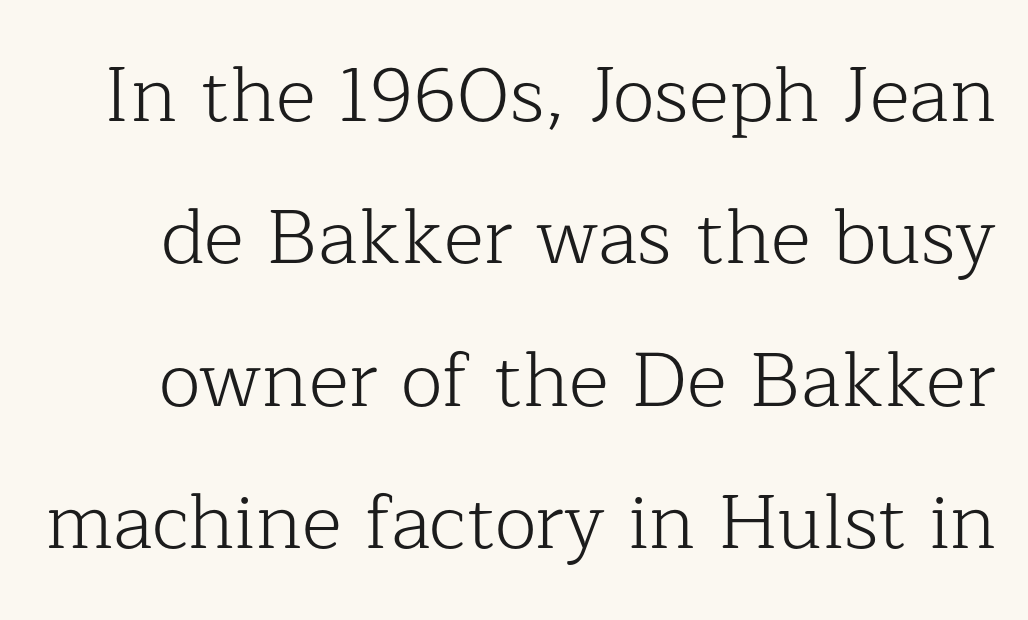
The image shows 77 px light serif type, upright; set line spacing 1.85x, normal letter spacing, not underlined; low stroke contrast and a medium x-height.
